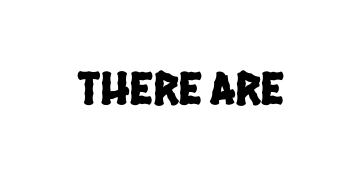
Each word holds together tightly as a unit, with standard inter-letter gaps. I'd call this a sans setting — the letters go barefoot. Think of a printed novel: that variable character pitch is what you see here. No word sits above an underline.
